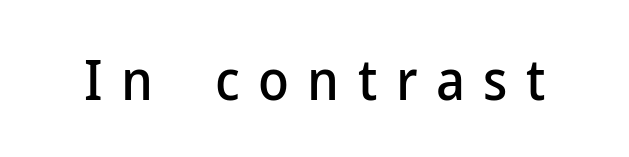
Q: Is the text italic (slanted)? A: No, it is upright.
Q: Is the typeface a serif or a sans-serif typeface? A: Sans-serif.
Q: Is the text underlined? A: No.
Q: Is the spacing between letters normal or unusually wide? A: Unusually wide.
Q: Width (condensed, normal, or wide)? A: Normal.
Q: Stroke contrast? A: Low.
Q: x-height? A: Medium.
Q: Monospaced? A: No.
